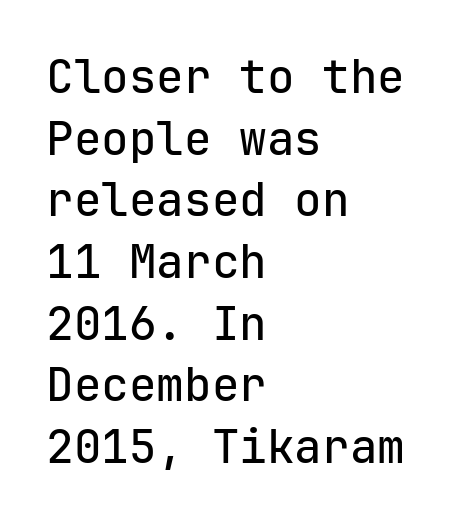
Q: Is the text italic (slanted)? A: No, it is upright.
Q: Is the typeface a serif or a sans-serif typeface? A: Sans-serif.
Q: Is the text underlined? A: No.
Q: How is the paragraph aligned? A: Left-aligned.
Q: Is the spacing between letters normal or unusually wide? A: Normal.
Q: Is the spacing between lines tight, normal or loose? A: Normal.
Q: Width (condensed, normal, or wide)? A: Normal.
Q: Stroke contrast? A: Low.
Q: x-height? A: Medium.
Q: Monospaced? A: Yes.
